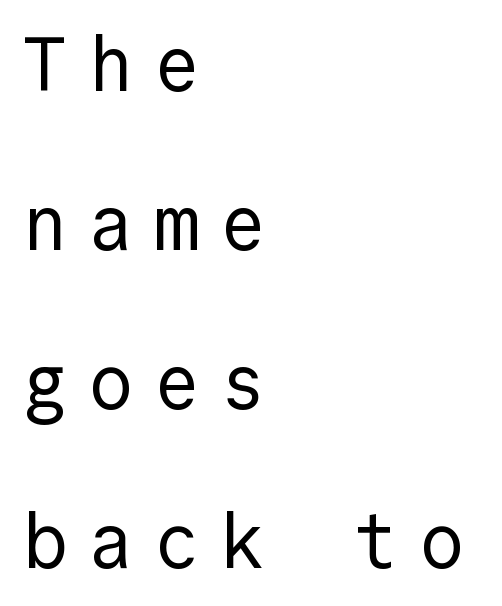
{"serif": "no", "italic": "no", "bold": "no", "weight": "regular", "width": "normal", "x_height": "medium", "underline": "no", "align": "left", "line_spacing": "loose", "line_spacing_ratio": 2.09, "letter_spacing": "wide", "letter_spacing_em": 0.27, "glyph_px": 76}
